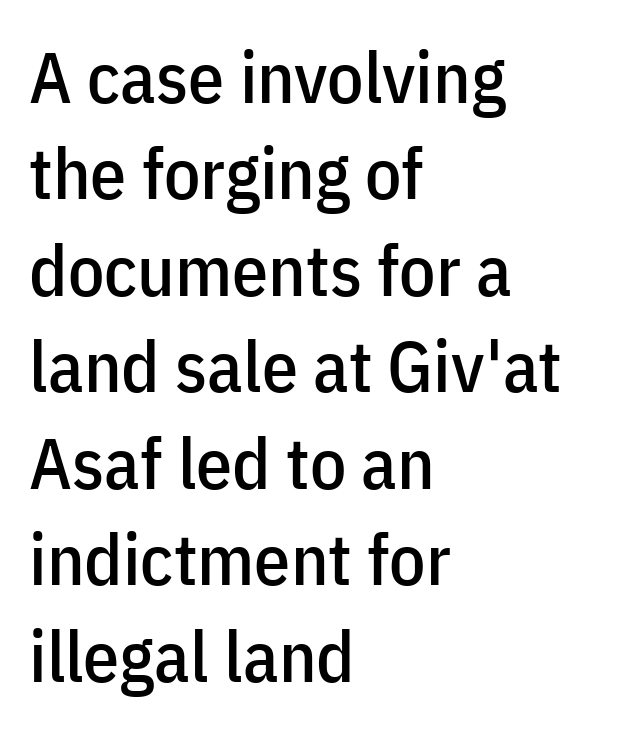
The image shows 72 px condensed sans-serif type, upright; set left-aligned, normal line spacing (1.34x), normal letter spacing, not underlined; low stroke contrast and a medium x-height.
